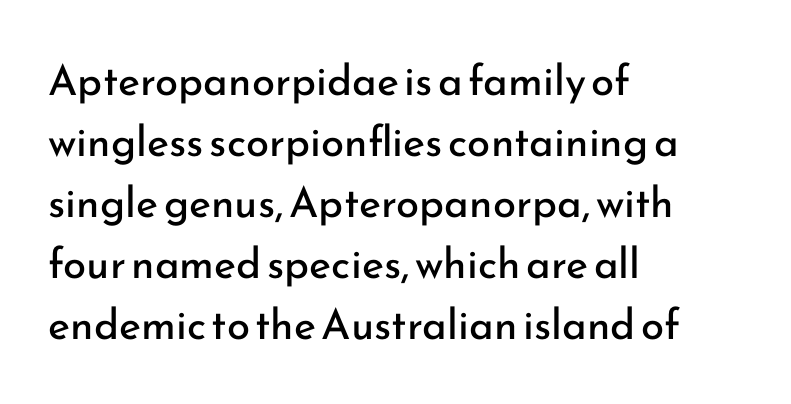
The image shows 42 px regular-weight sans-serif type, upright; set left-aligned, normal line spacing (1.45x), normal letter spacing, not underlined; low stroke contrast and a small x-height.
